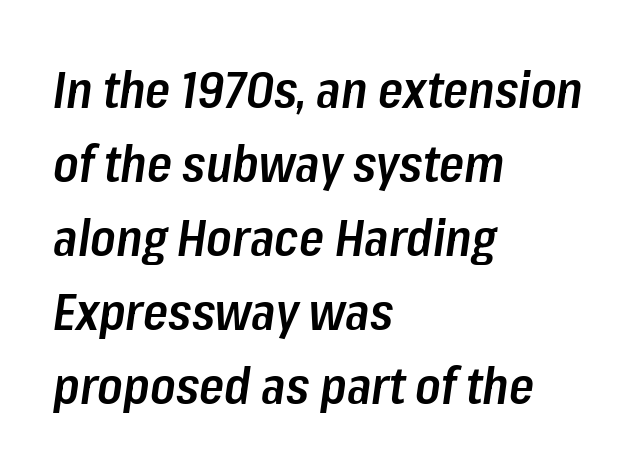
These lines stack with their left ends in a neat column. Words appear dense and cohesive because spacing is normal. A clean baseline with only descenders dipping below it. The text carries the slant typical of an italic or oblique font. Notice the strokes are somewhat thickened but not fully heavy: this is a semibold. The lines sit at an ordinary, default distance from one another.
